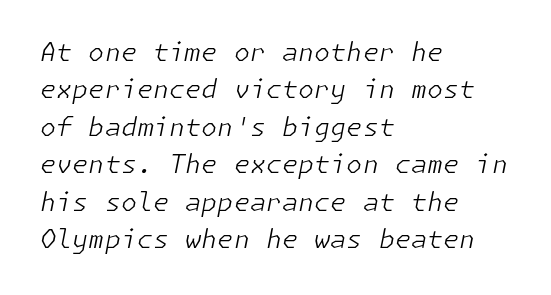
The image shows 26 px text type, italic (leaning right); set left-aligned, normal line spacing (1.44x), normal letter spacing, not underlined.
